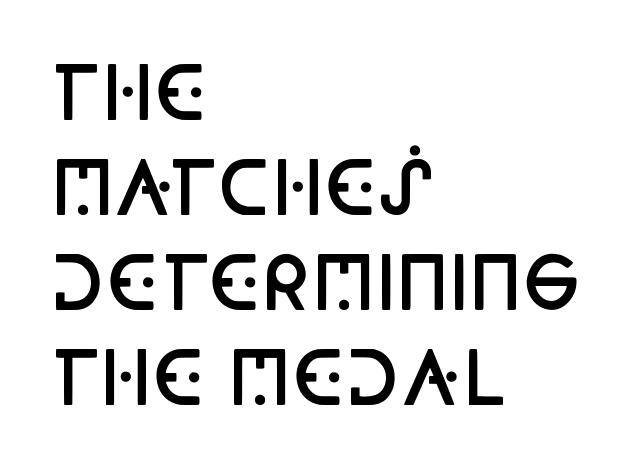
{"serif": "no", "italic": "no", "bold": "semi", "weight": "semibold", "width": "condensed", "stroke_contrast": "low", "x_height": "large", "monospaced": "no", "underline": "no", "align": "left", "line_spacing": "normal", "line_spacing_ratio": 1.32, "letter_spacing": "normal", "letter_spacing_em": 0.0, "glyph_px": 72}
